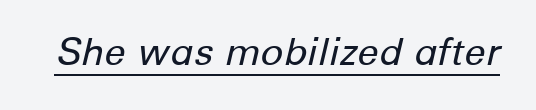
The image shows 38 px regular-weight type, italic (leaning right); set normal letter spacing, underlined; low stroke contrast and a medium x-height.
